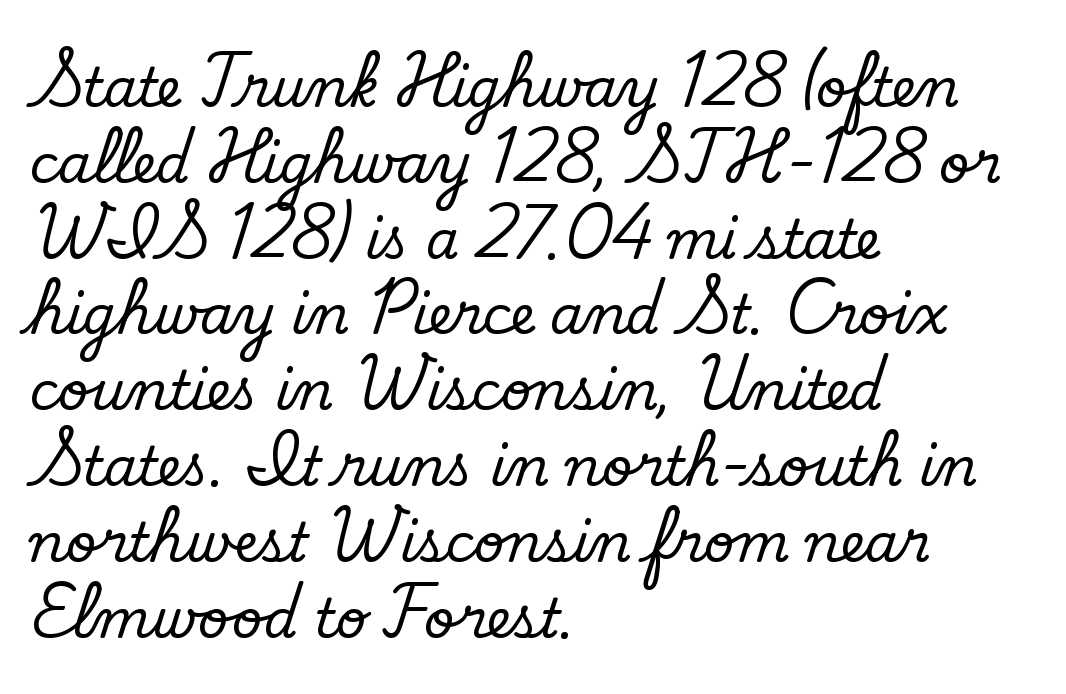
The image shows 53 px regular-weight sans-serif type; set left-aligned, normal line spacing (1.43x), normal letter spacing, not underlined; low stroke contrast and a small x-height.
